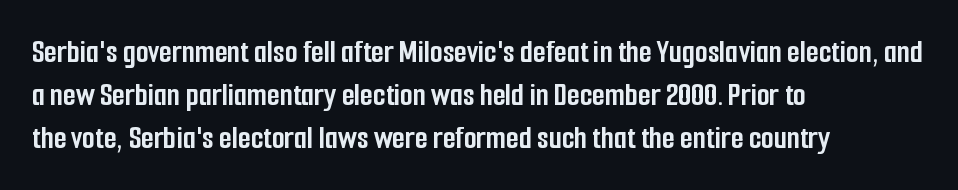
Q: Is the text bold? A: Yes.
Q: Is the text italic (slanted)? A: No, it is upright.
Q: Is the typeface a serif or a sans-serif typeface? A: Sans-serif.
Q: Is the text underlined? A: No.
Q: How is the paragraph aligned? A: Left-aligned.
Q: Is the spacing between letters normal or unusually wide? A: Normal.
Q: Is the spacing between lines tight, normal or loose? A: Normal.
Q: Width (condensed, normal, or wide)? A: Condensed.
Q: Stroke contrast? A: Low.
Q: x-height? A: Medium.
Q: Monospaced? A: No.
